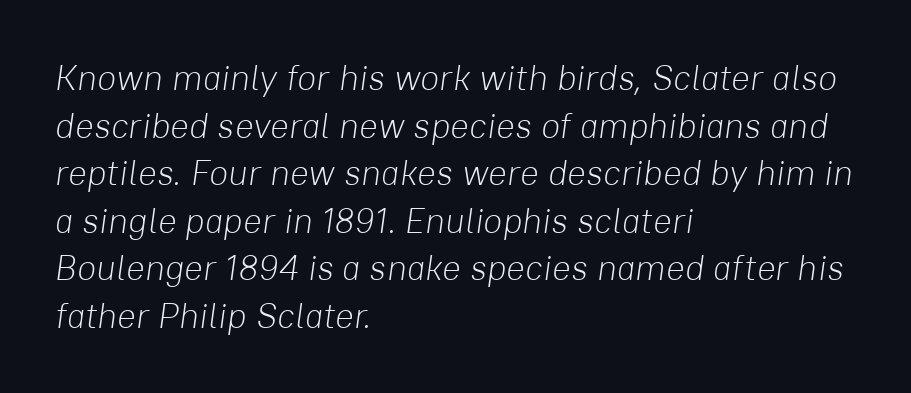
{"italic": "yes", "lean": "right", "slant_degrees": 8, "bold": "no", "weight": "light", "width": "normal", "stroke_contrast": "low", "x_height": "medium", "monospaced": "no", "underline": "no", "align": "left", "line_spacing": "normal", "line_spacing_ratio": 1.36, "letter_spacing": "normal", "letter_spacing_em": 0.0, "glyph_px": 35}
